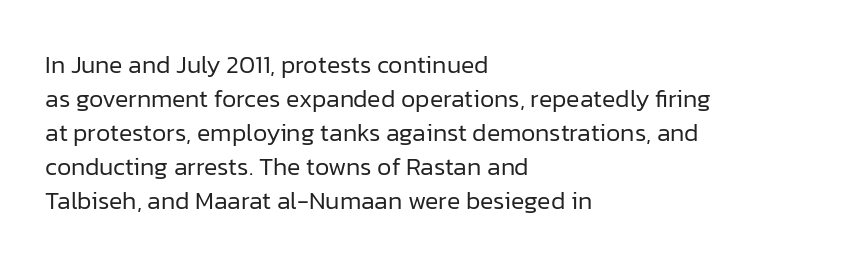
{"italic": "no", "bold": "no", "underline": "no", "align": "left", "line_spacing": "normal", "line_spacing_ratio": 1.36, "letter_spacing": "normal", "letter_spacing_em": 0.0, "glyph_px": 25}
